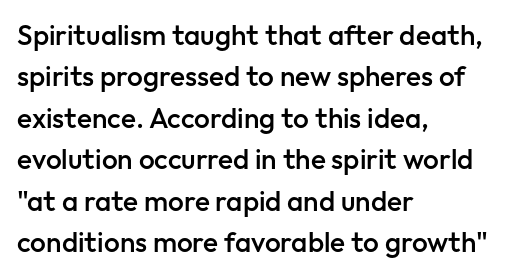
The image shows 28 px semibold sans-serif type, upright; set left-aligned, normal line spacing (1.48x), normal letter spacing, not underlined; low stroke contrast and a medium x-height.
